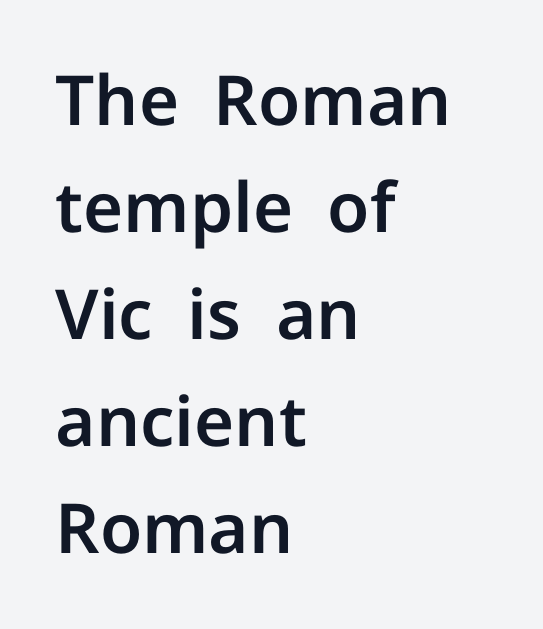
{"serif": "no", "italic": "no", "width": "normal", "stroke_contrast": "low", "x_height": "medium", "monospaced": "no", "underline": "no", "align": "left", "line_spacing": "normal", "line_spacing_ratio": 1.55, "letter_spacing": "normal", "letter_spacing_em": 0.0, "glyph_px": 69}
